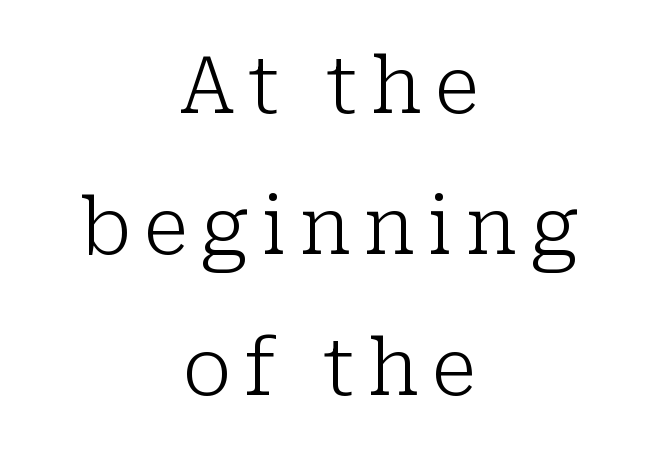
The image shows 78 px light serif type, upright; set centered, line spacing 1.81x, not underlined; low stroke contrast and a medium x-height.
